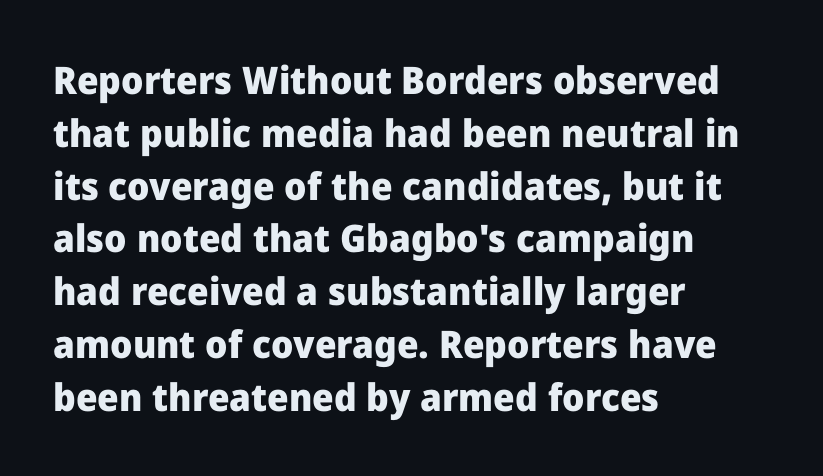
Q: Is the text bold? A: Yes.
Q: Is the text italic (slanted)? A: No, it is upright.
Q: Is the typeface a serif or a sans-serif typeface? A: Sans-serif.
Q: Is the text underlined? A: No.
Q: How is the paragraph aligned? A: Left-aligned.
Q: Is the spacing between letters normal or unusually wide? A: Normal.
Q: Is the spacing between lines tight, normal or loose? A: Normal.
Q: Width (condensed, normal, or wide)? A: Normal.
Q: Stroke contrast? A: Low.
Q: x-height? A: Medium.
Q: Monospaced? A: No.
